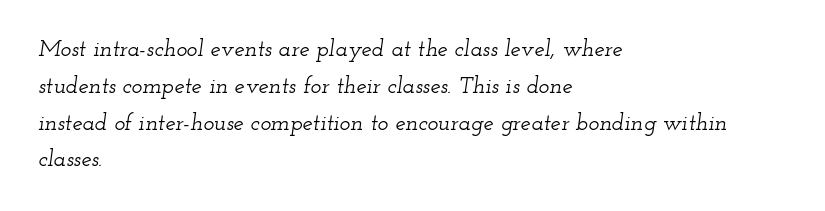
The rag falls on the right side of this text block. The text carries the slant typical of an italic or oblique font. These lines keep a tight, regular rhythm from letter to letter. This rendering features lettering with no underline. Each new line begins a customary step beneath the previous one.
